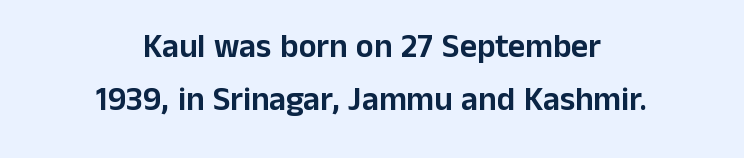
Q: Is the text italic (slanted)? A: No, it is upright.
Q: Is the typeface a serif or a sans-serif typeface? A: Sans-serif.
Q: Is the text underlined? A: No.
Q: How is the paragraph aligned? A: Centered.
Q: Is the spacing between letters normal or unusually wide? A: Normal.
Q: Is the spacing between lines tight, normal or loose? A: Normal.
Q: Width (condensed, normal, or wide)? A: Normal.
Q: Stroke contrast? A: Low.
Q: x-height? A: Medium.
Q: Monospaced? A: No.
